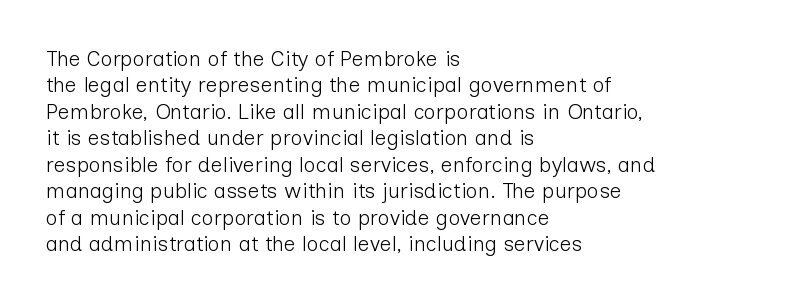
The image shows 21 px text type, upright; set left-aligned, normal line spacing (1.26x), normal letter spacing, not underlined.
